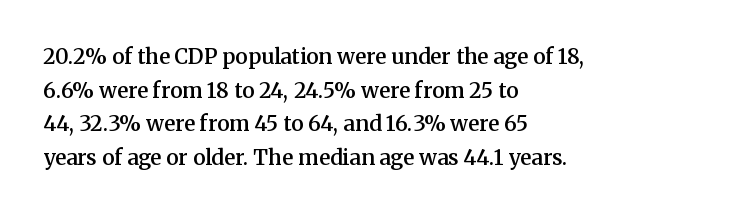
Q: Is the text bold? A: Semi-bold.
Q: Is the text italic (slanted)? A: No, it is upright.
Q: Is the text underlined? A: No.
Q: How is the paragraph aligned? A: Left-aligned.
Q: Is the spacing between letters normal or unusually wide? A: Normal.
Q: Is the spacing between lines tight, normal or loose? A: Normal.
